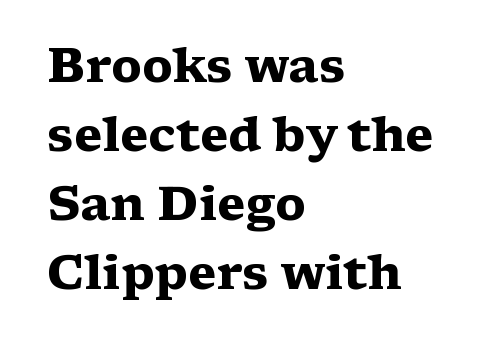
The image shows 47 px heavy, wide serif type, upright; set left-aligned, normal line spacing (1.47x), normal letter spacing, not underlined; medium stroke contrast and a medium x-height.
